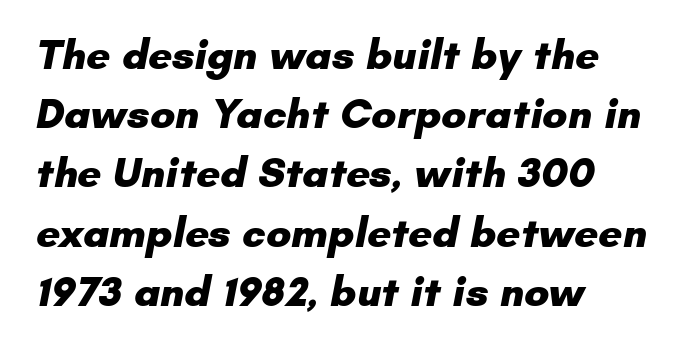
The image shows 42 px heavy sans-serif type; set left-aligned, normal line spacing (1.41x), normal letter spacing, not underlined; low stroke contrast and a small x-height.
